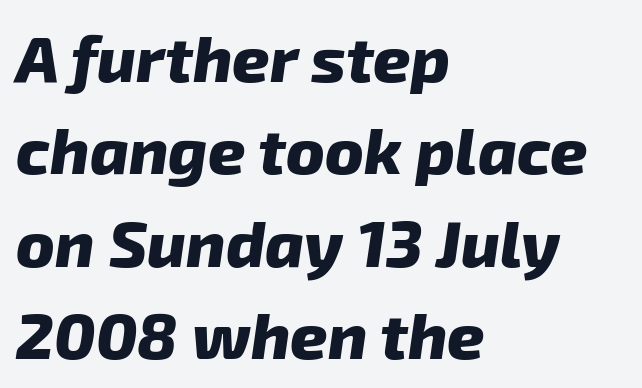
The lines are quadded left. These lines are rendered in a variable-pitch font. Each row of text sits above clean, open space. Typesetter's note: full bold, strokes at maximum text heaviness. A typesetter would call this leading conventional body-copy spacing. Tracking here is standard; glyphs follow each other at the usual distance.
